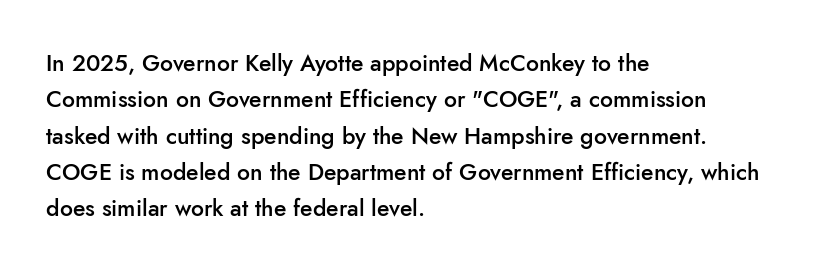
The image shows 23 px text type, upright; set left-aligned, normal line spacing (1.58x), normal letter spacing, not underlined.
